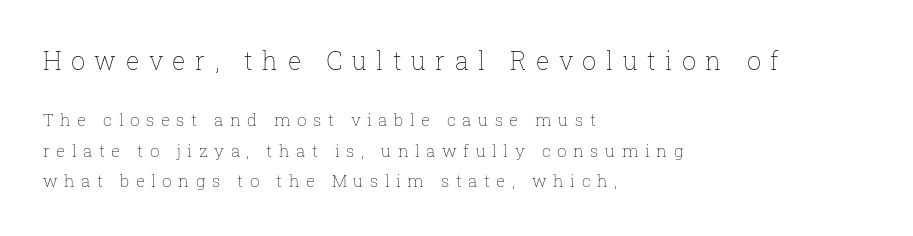
{"italic": "no", "bold": "no", "underline": "no", "align": "left", "line_spacing_ratio": 1.8, "letter_spacing": "wide", "letter_spacing_em": 0.38, "larger_block": "first", "size_ratio": 1.47, "glyph_px": 25}
